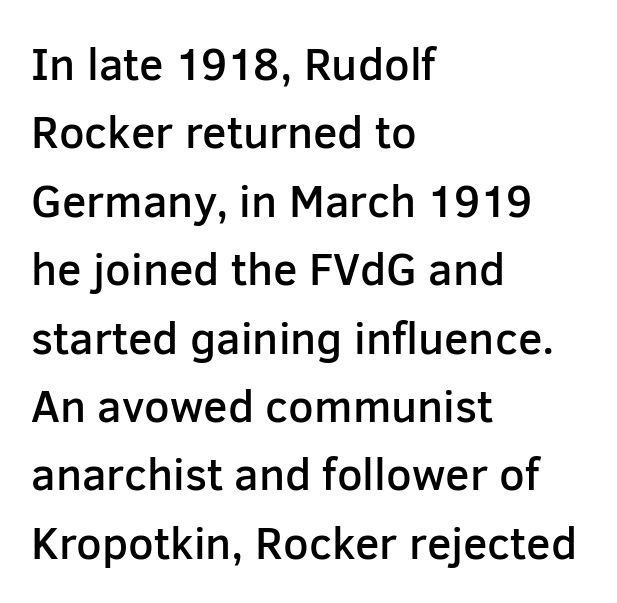
{"serif": "no", "italic": "no", "bold": "semi", "weight": "semibold", "width": "normal", "stroke_contrast": "low", "x_height": "medium", "monospaced": "no", "underline": "no", "align": "left", "line_spacing": "normal", "line_spacing_ratio": 1.52, "letter_spacing": "normal", "letter_spacing_em": 0.0, "glyph_px": 45}
